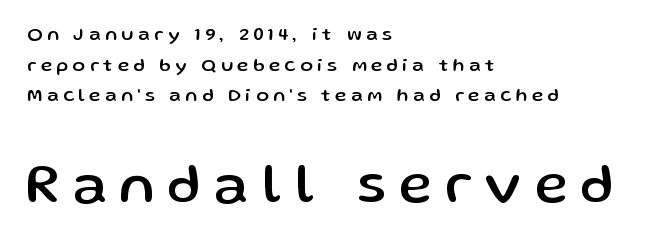
Proportional: the letters do not fall into vertical columns. Horizontal alignment here is leftward, the default for most running prose. The horizontal fit of the characters is loose and conspicuously gappy. Notice how descenders clear the ascenders below comfortably — that's standard leading. When letters stand straight like this, we call the style roman or upright. Beneath every word, the page is bare.
